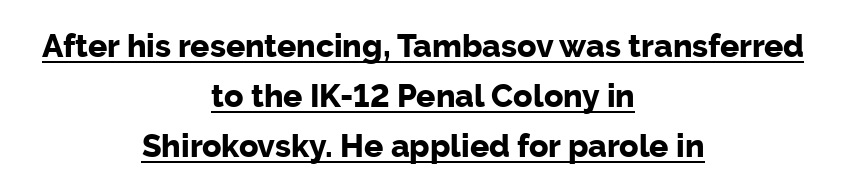
Q: Is the text bold? A: Yes.
Q: Is the text italic (slanted)? A: No, it is upright.
Q: Is the typeface a serif or a sans-serif typeface? A: Sans-serif.
Q: Is the text underlined? A: Yes.
Q: How is the paragraph aligned? A: Centered.
Q: Is the spacing between letters normal or unusually wide? A: Normal.
Q: Is the spacing between lines tight, normal or loose? A: Normal.
Q: Width (condensed, normal, or wide)? A: Normal.
Q: Stroke contrast? A: Low.
Q: x-height? A: Medium.
Q: Monospaced? A: No.
